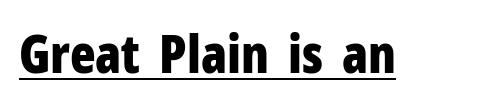
Q: Is the text bold? A: Yes.
Q: Is the text italic (slanted)? A: No, it is upright.
Q: Is the typeface a serif or a sans-serif typeface? A: Sans-serif.
Q: Is the text underlined? A: Yes.
Q: Is the spacing between letters normal or unusually wide? A: Normal.
Q: Width (condensed, normal, or wide)? A: Condensed.
Q: Stroke contrast? A: Low.
Q: x-height? A: Medium.
Q: Monospaced? A: No.
